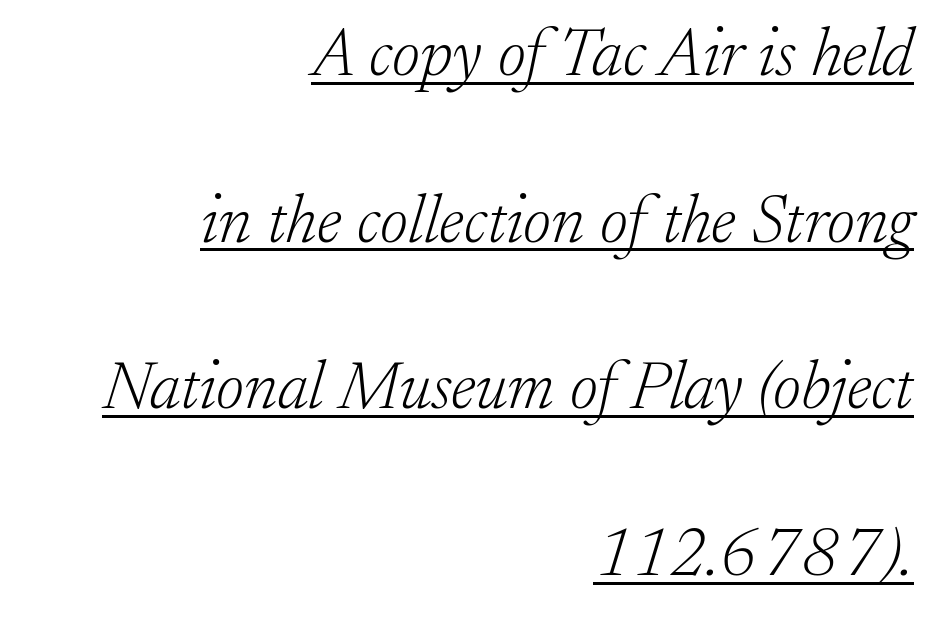
{"serif": "yes", "italic": "yes", "lean": "right", "slant_degrees": 17, "bold": "no", "weight": "light", "width": "normal", "stroke_contrast": "low", "x_height": "small", "monospaced": "no", "underline": "yes", "align": "right", "line_spacing": "loose", "line_spacing_ratio": 2.45, "letter_spacing": "normal", "letter_spacing_em": 0.0, "glyph_px": 68}
